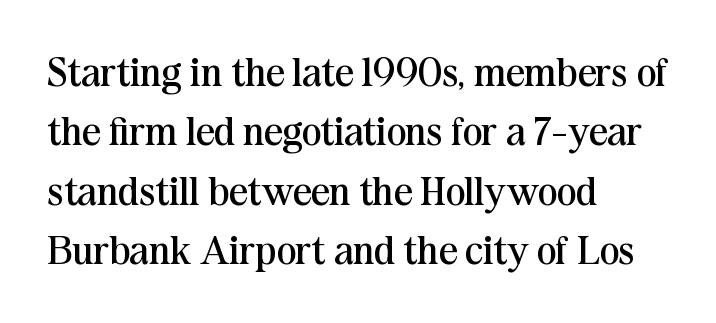
The image shows 41 px regular-weight serif type, upright; set left-aligned, normal line spacing (1.45x), normal letter spacing, not underlined; medium stroke contrast and a medium x-height.
